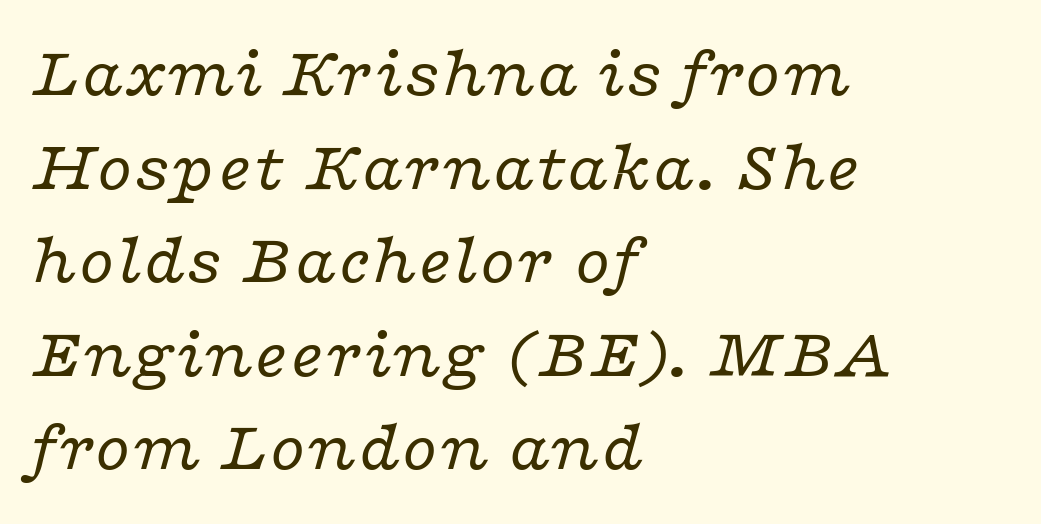
Q: Is the text bold? A: No.
Q: Is the text italic (slanted)? A: Yes, it leans right by about 16 degrees.
Q: Is the typeface a serif or a sans-serif typeface? A: Serif.
Q: Is the text underlined? A: No.
Q: How is the paragraph aligned? A: Left-aligned.
Q: Is the spacing between letters normal or unusually wide? A: Normal.
Q: Is the spacing between lines tight, normal or loose? A: Normal.
Q: Width (condensed, normal, or wide)? A: Wide.
Q: Stroke contrast? A: Low.
Q: x-height? A: Medium.
Q: Monospaced? A: No.
